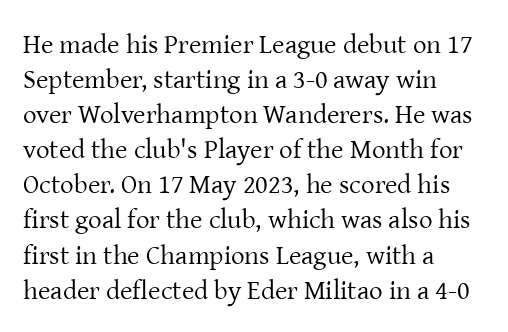
Style check: upright. Plain, unruled lines of type. The paragraph has a hard left edge and a soft right edge. This rendering leaves character spacing at its baseline value. A typesetter would call this leading conventional body-copy spacing. These glyphs show unthickened strokes, regular width or finer.
